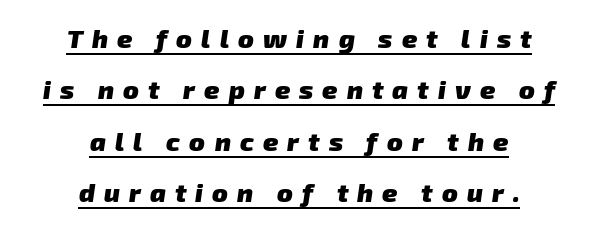
The image shows 26 px bold type; set centered, loose line spacing (1.98x), unusually wide letter spacing (+0.35 em), underlined.
